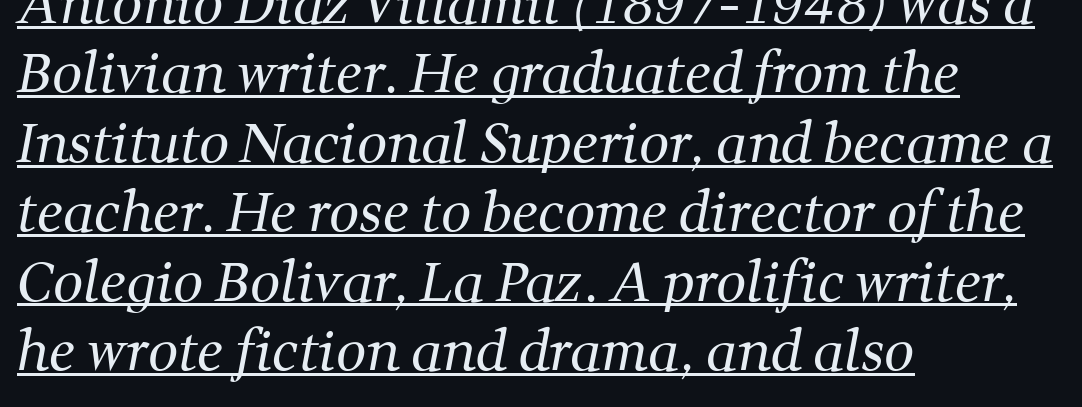
The image shows 53 px regular-weight serif type; set left-aligned, normal line spacing (1.31x), normal letter spacing, underlined; medium stroke contrast and a medium x-height.
